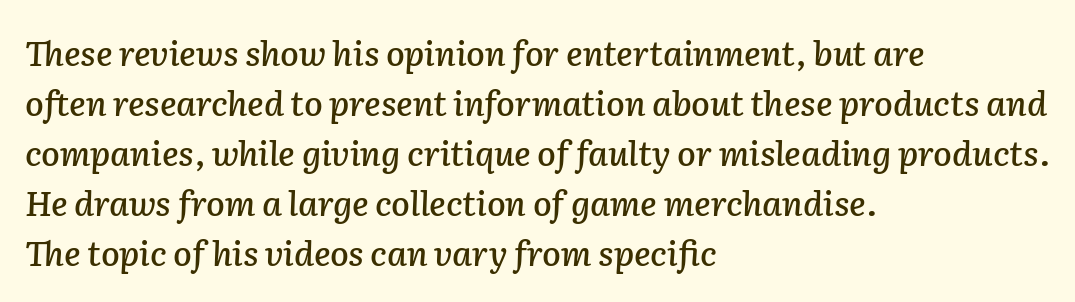
The image shows 34 px text type, italic (leaning right); set left-aligned, normal line spacing (1.47x), normal letter spacing, not underlined; low stroke contrast and a medium x-height.
